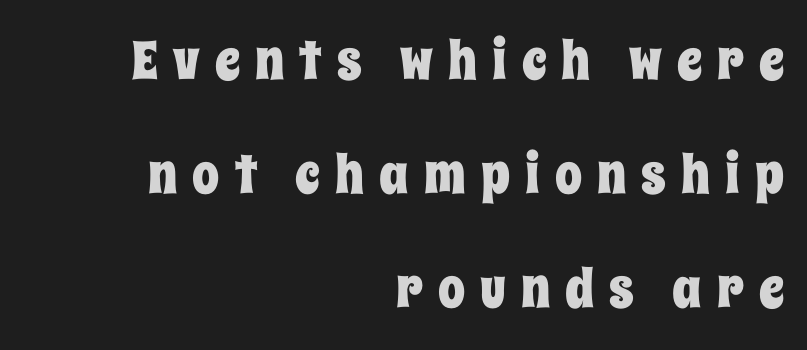
When letters stand straight like this, we call the style roman or upright. Each row of text sits above clean, open space. You could only call the tracking loose — the letters float apart. The block of text is sparse from top to bottom, with ample space between rows. If you drew a ruler down the right edge, every line would touch it.
